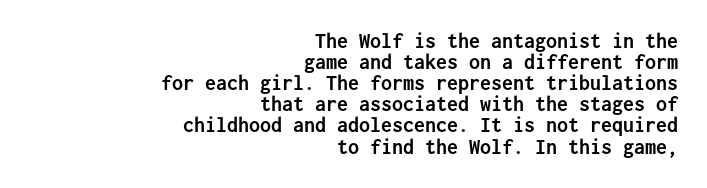
{"italic": "no", "bold": "yes", "underline": "no", "align": "right", "line_spacing": "tight", "line_spacing_ratio": 0.96, "letter_spacing": "normal", "letter_spacing_em": 0.0, "glyph_px": 22}
